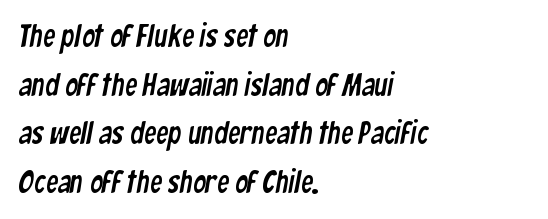
The image shows 31 px condensed sans-serif type; set left-aligned, normal line spacing (1.57x), normal letter spacing, not underlined; low stroke contrast and a medium x-height.
